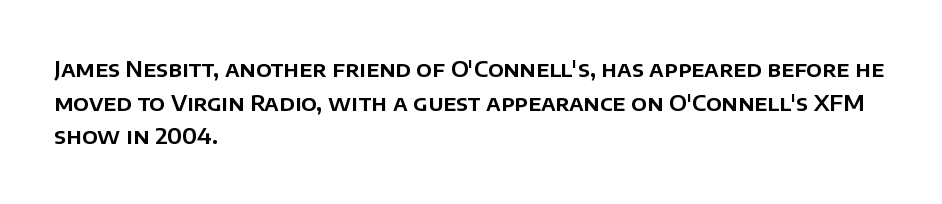
The image shows 22 px text type, upright; set left-aligned, normal line spacing (1.53x), normal letter spacing, not underlined.
